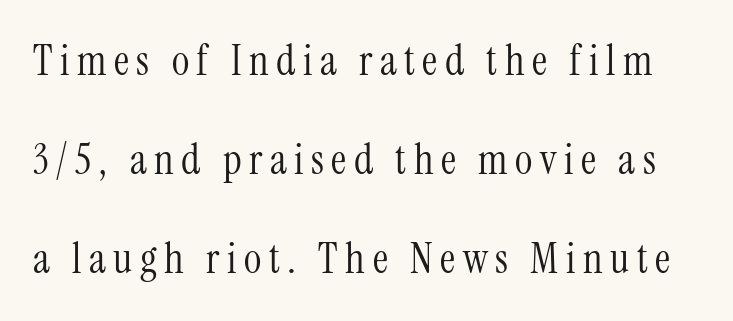
The image shows 42 px light, condensed serif type, upright; set loose line spacing (2.36x), not underlined; medium stroke contrast and a medium x-height.
